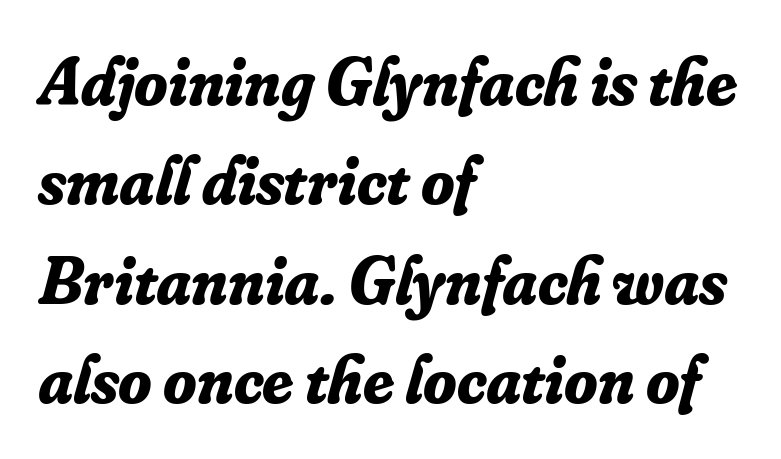
Plain, unruled lines of type. The line texture is even and compact thanks to regular tracking. Leftover space on each line is placed entirely after the last word. A dark, heavy texture on the line: the type is bold. The font's italic variant was chosen for this text.
